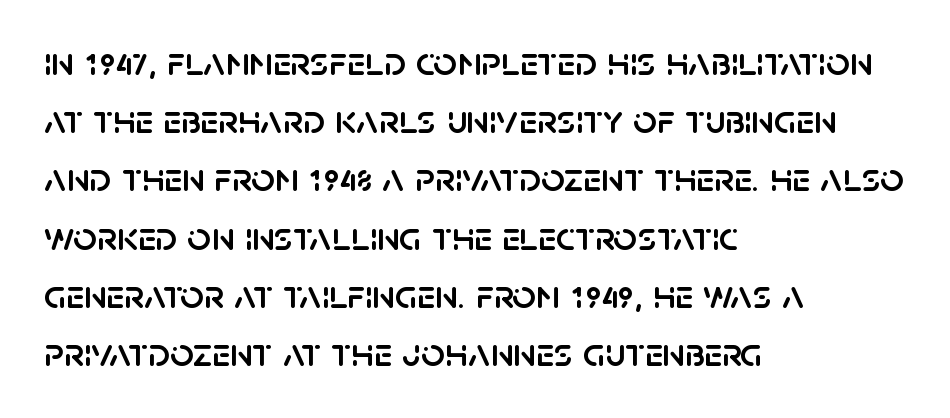
The image shows 41 px sans-serif type, upright; set left-aligned, normal line spacing (1.42x), normal letter spacing, not underlined; low stroke contrast and a large x-height.
